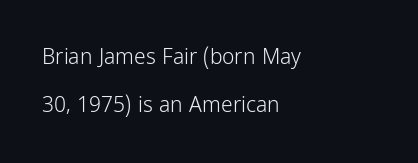
The image shows 21 px text type, upright; set left-aligned, loose line spacing (2.3x), normal letter spacing, not underlined.
